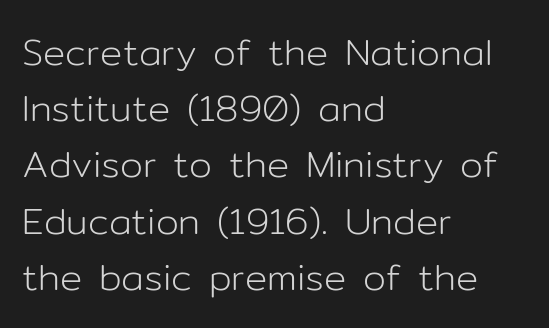
The image shows 37 px light sans-serif type, upright; set left-aligned, normal line spacing (1.52x), normal letter spacing, not underlined; low stroke contrast and a medium x-height.
